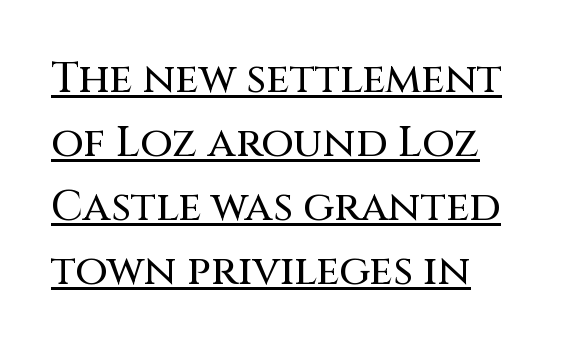
A typesetter would call this leading conventional body-copy spacing. The typeface chosen for these lines omits serifs. Style check: upright. Looks like someone drew a line under every word here. Standard letterfit; no display-style spreading of the glyphs.
